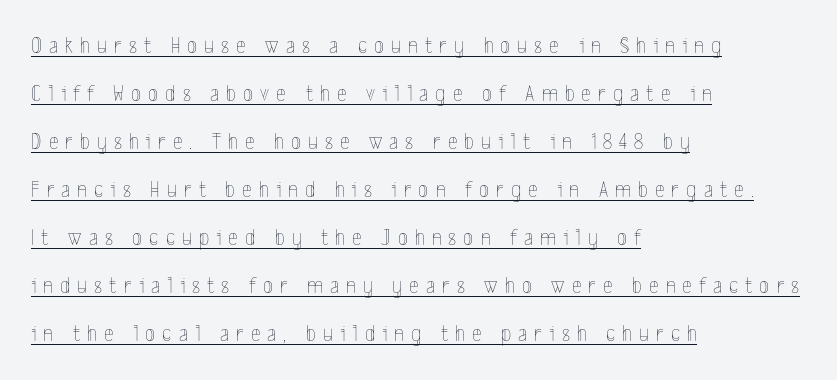
Q: Is the text bold? A: No.
Q: Is the text italic (slanted)? A: No, it is upright.
Q: Is the text underlined? A: Yes.
Q: How is the paragraph aligned? A: Left-aligned.
Q: Is the spacing between letters normal or unusually wide? A: Unusually wide.
Q: Is the spacing between lines tight, normal or loose? A: Loose.
